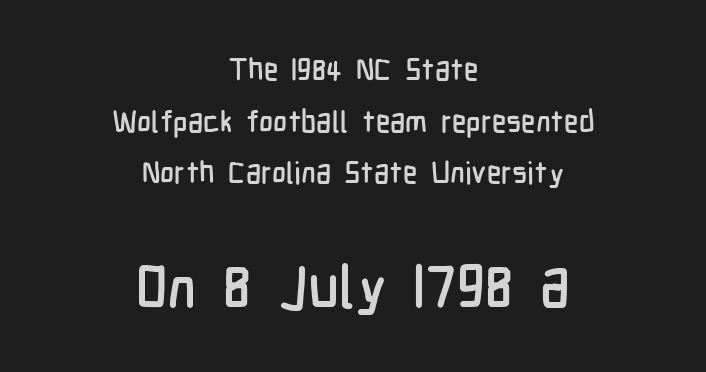
Q: Is the text italic (slanted)? A: No, it is upright.
Q: Is the typeface a serif or a sans-serif typeface? A: Sans-serif.
Q: Is the text underlined? A: No.
Q: How is the paragraph aligned? A: Centered.
Q: Is the spacing between letters normal or unusually wide? A: Normal.
Q: Which block of text is set in a larger size, the first (top) or the second (bottom)? A: The second (bottom) one.
Q: Width (condensed, normal, or wide)? A: Condensed.
Q: Stroke contrast? A: Low.
Q: x-height? A: Medium.
Q: Monospaced? A: No.
